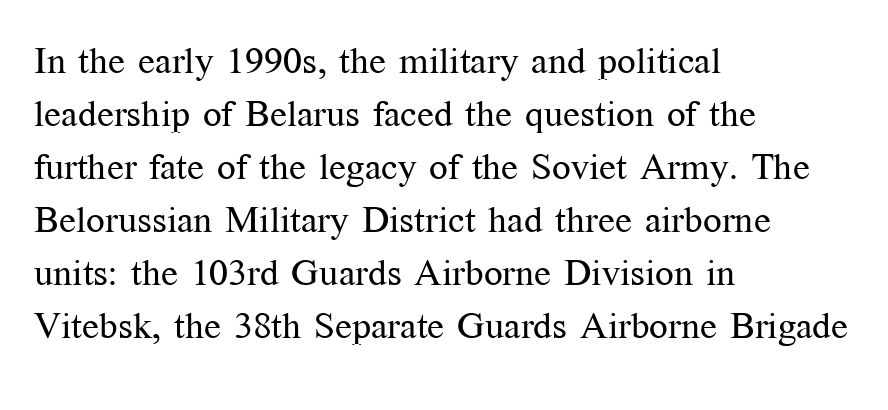
Q: Is the text bold? A: No.
Q: Is the text italic (slanted)? A: No, it is upright.
Q: Is the typeface a serif or a sans-serif typeface? A: Serif.
Q: Is the text underlined? A: No.
Q: How is the paragraph aligned? A: Left-aligned.
Q: Is the spacing between letters normal or unusually wide? A: Normal.
Q: Is the spacing between lines tight, normal or loose? A: Normal.
Q: Width (condensed, normal, or wide)? A: Normal.
Q: Stroke contrast? A: Medium.
Q: x-height? A: Medium.
Q: Monospaced? A: No.
